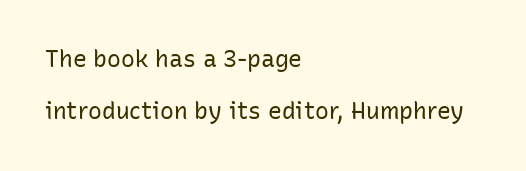
The image shows 23 px text type, upright; set left-aligned, loose line spacing (2.28x), normal letter spacing, not underlined.
